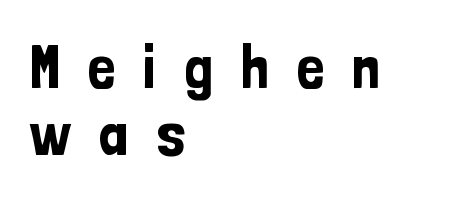
Q: Is the text italic (slanted)? A: No, it is upright.
Q: Is the typeface a serif or a sans-serif typeface? A: Sans-serif.
Q: Is the text underlined? A: No.
Q: How is the paragraph aligned? A: Left-aligned.
Q: Is the spacing between letters normal or unusually wide? A: Unusually wide.
Q: Is the spacing between lines tight, normal or loose? A: Tight.
Q: Width (condensed, normal, or wide)? A: Condensed.
Q: Stroke contrast? A: Low.
Q: x-height? A: Medium.
Q: Monospaced? A: No.
